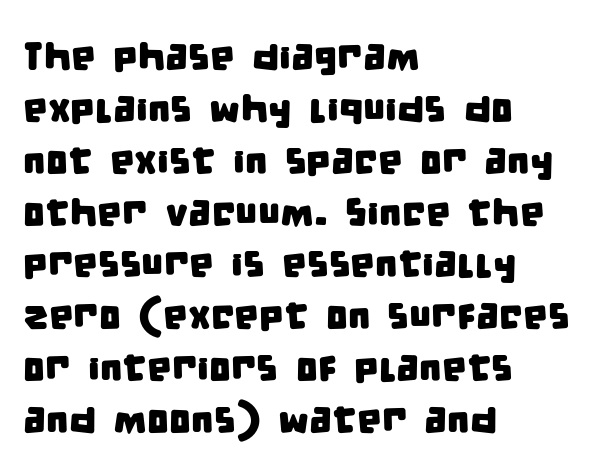
The image shows 39 px condensed sans-serif type; set left-aligned, normal line spacing (1.33x), normal letter spacing, not underlined; low stroke contrast and a large x-height.
